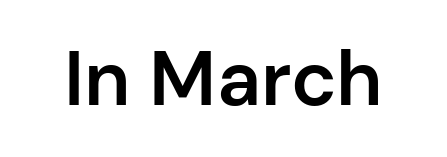
Q: Is the text bold? A: Semi-bold.
Q: Is the text italic (slanted)? A: No, it is upright.
Q: Is the typeface a serif or a sans-serif typeface? A: Sans-serif.
Q: Is the text underlined? A: No.
Q: Is the spacing between letters normal or unusually wide? A: Normal.
Q: Width (condensed, normal, or wide)? A: Normal.
Q: Stroke contrast? A: Low.
Q: x-height? A: Medium.
Q: Monospaced? A: No.
